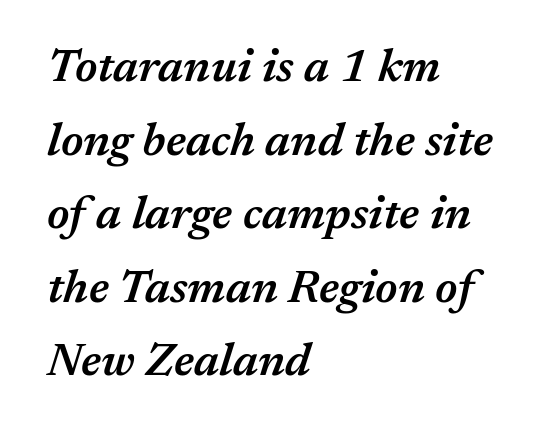
{"italic": "yes", "lean": "right", "slant_degrees": 17, "bold": "semi", "weight": "semibold", "width": "normal", "stroke_contrast": "medium", "x_height": "medium", "monospaced": "no", "underline": "no", "align": "left", "line_spacing": "normal", "line_spacing_ratio": 1.6, "letter_spacing": "normal", "letter_spacing_em": 0.0, "glyph_px": 46}
